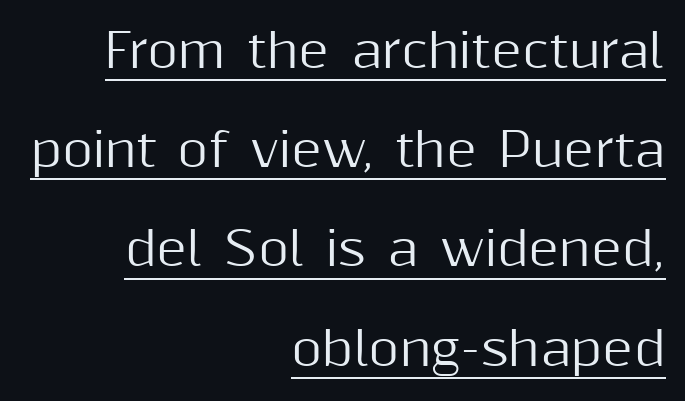
{"serif": "no", "italic": "no", "width": "normal", "stroke_contrast": "medium", "x_height": "medium", "monospaced": "no", "underline": "yes", "align": "right", "line_spacing": "loose", "line_spacing_ratio": 2.11, "letter_spacing": "normal", "letter_spacing_em": 0.0, "glyph_px": 47}
